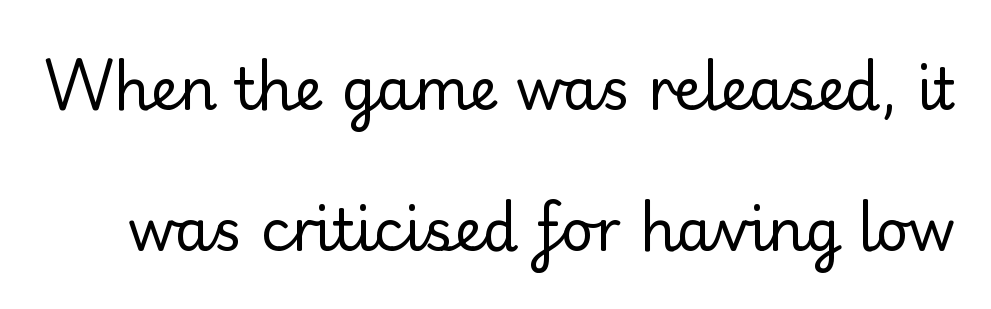
Q: Is the text bold? A: No.
Q: Is the text italic (slanted)? A: No, it is upright.
Q: Is the typeface a serif or a sans-serif typeface? A: Sans-serif.
Q: Is the text underlined? A: No.
Q: Is the spacing between letters normal or unusually wide? A: Normal.
Q: Is the spacing between lines tight, normal or loose? A: Loose.
Q: Width (condensed, normal, or wide)? A: Normal.
Q: Stroke contrast? A: Low.
Q: x-height? A: Small.
Q: Monospaced? A: No.
